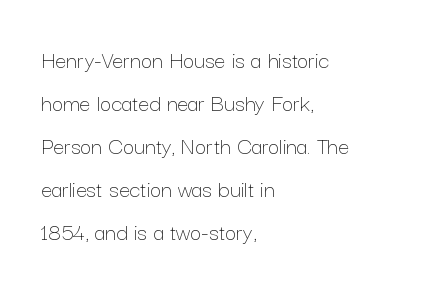
No letter is thick-stroked: the sample isn't bold. No extra tracking has been applied to these lines. Is the block centered? No — it sits flush against the left margin. The letters stand straight up with perfectly vertical stems. Nobody drew a line under any word here.
